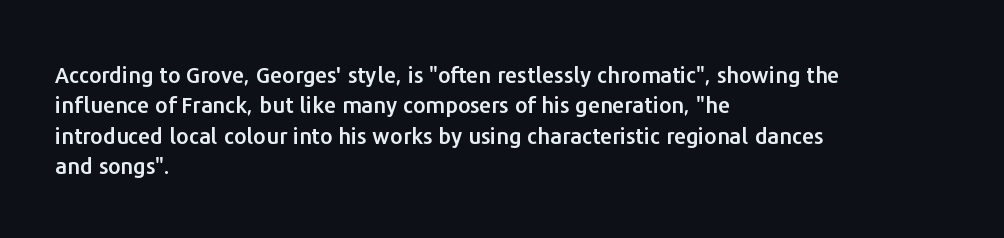
The image shows 22 px text type, upright; set left-aligned, normal line spacing (1.38x), normal letter spacing, not underlined.
